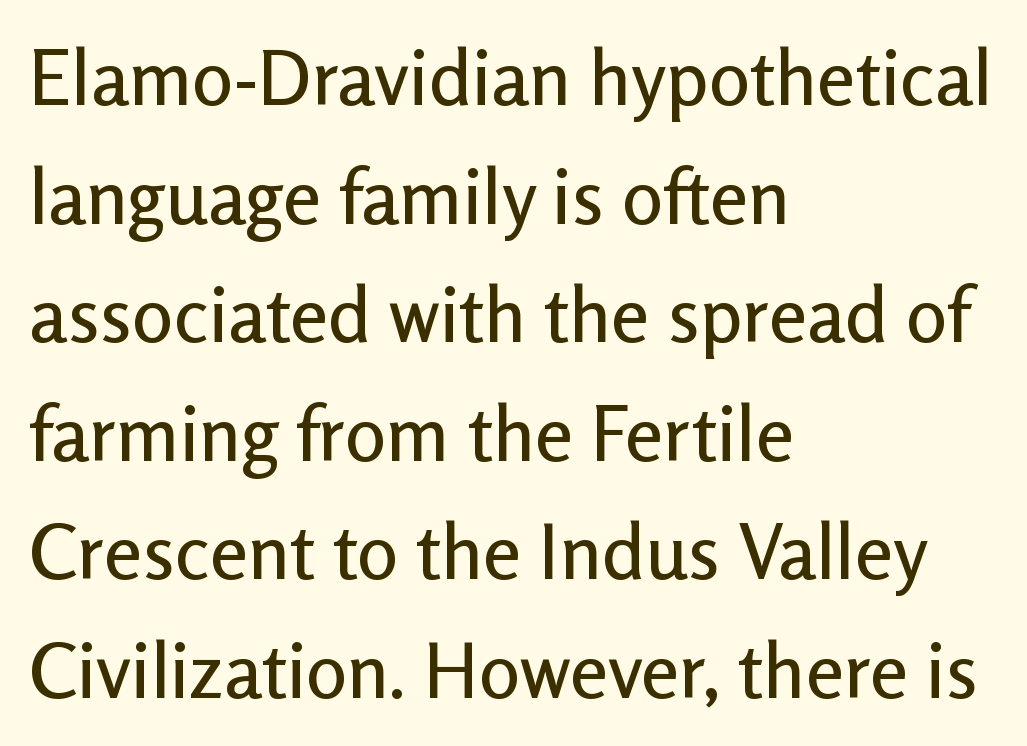
Q: Is the text italic (slanted)? A: No, it is upright.
Q: Is the typeface a serif or a sans-serif typeface? A: Sans-serif.
Q: Is the text underlined? A: No.
Q: How is the paragraph aligned? A: Left-aligned.
Q: Is the spacing between letters normal or unusually wide? A: Normal.
Q: Is the spacing between lines tight, normal or loose? A: Normal.
Q: Width (condensed, normal, or wide)? A: Normal.
Q: Stroke contrast? A: Low.
Q: x-height? A: Medium.
Q: Monospaced? A: No.
